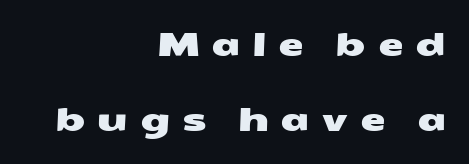
Q: Is the typeface a serif or a sans-serif typeface? A: Sans-serif.
Q: Is the text underlined? A: No.
Q: How is the paragraph aligned? A: Right-aligned.
Q: Is the spacing between letters normal or unusually wide? A: Unusually wide.
Q: Is the spacing between lines tight, normal or loose? A: Loose.
Q: Width (condensed, normal, or wide)? A: Wide.
Q: Stroke contrast? A: Medium.
Q: x-height? A: Medium.
Q: Monospaced? A: No.
